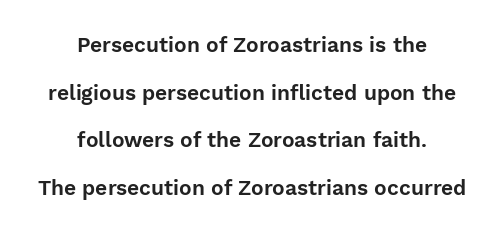
Q: Is the text italic (slanted)? A: No, it is upright.
Q: Is the text underlined? A: No.
Q: How is the paragraph aligned? A: Centered.
Q: Is the spacing between letters normal or unusually wide? A: Normal.
Q: Is the spacing between lines tight, normal or loose? A: Loose.
